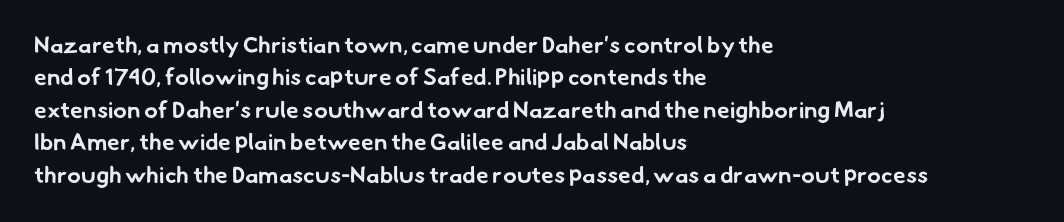
{"bold": "yes", "underline": "no", "align": "left", "line_spacing": "normal", "line_spacing_ratio": 1.41, "letter_spacing": "normal", "letter_spacing_em": 0.0, "glyph_px": 23}
